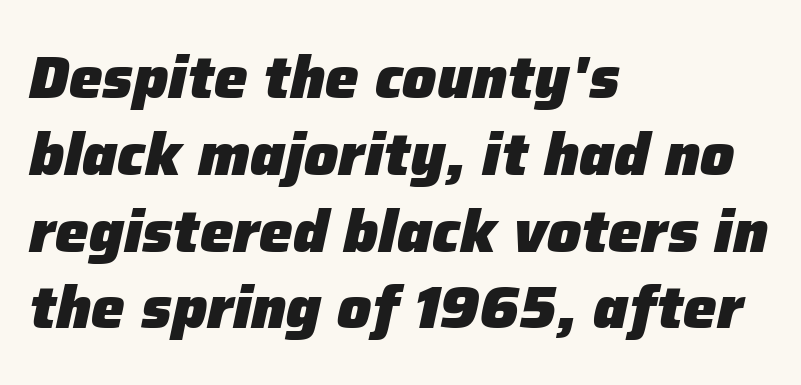
A typesetter would call this proportional, since set widths differ per character. Glyph-to-glyph distance matches everyday printed text. The specimen reads as italic at a glance. Weight check: bold — yes, fully.
